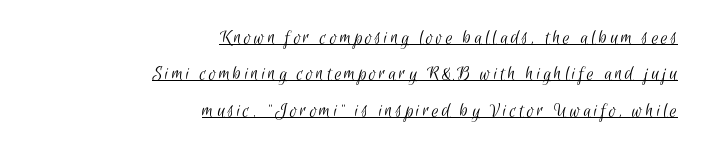
Q: Is the text bold? A: No.
Q: Is the text underlined? A: Yes.
Q: How is the paragraph aligned? A: Right-aligned.
